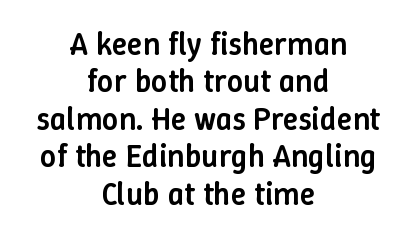
The rendering keeps characters at their native spacing. Weight: semibold (demi). Every row of glyphs is offset so its center matches the block's center. Designer's note — italics off, roman on. Quick note: underline off.
